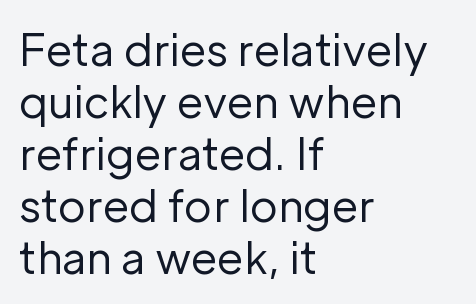
Left-aligned paragraph, ragged on the right. Type without underlining. Each stroke keeps to a modest, everyday thickness or less. The letters stand upright; this is a roman face. Compared with typical body copy, the letter spacing here is the same. The passage shown is typed in a proportional face where columns would drift.
